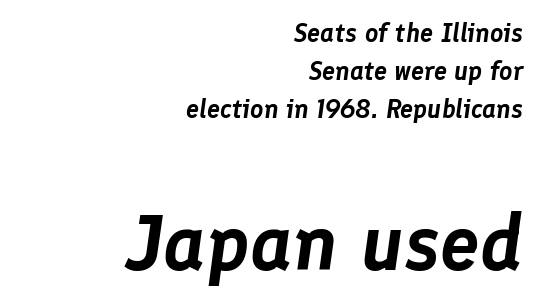
Just letters on the line, the space beneath them empty. You could call the tracking neutral — neither tight nor loose. Typeset ragged left — the right edge is the straight one. There's an unmistakable incline to the writing here.
